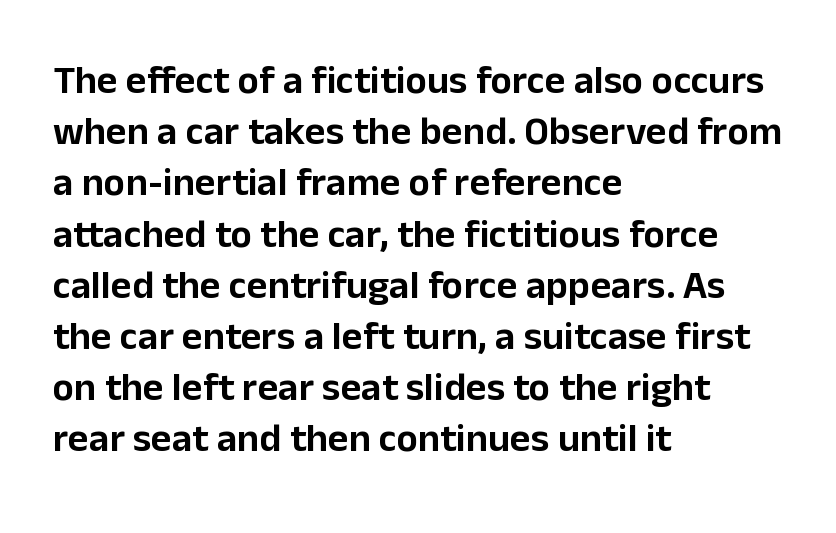
Whoever set this chose a conventional vertical rhythm. To sum up the face: it is a sans, with no serifs. The passage is arranged the way most books set body copy — flush left. Italic: no, the glyphs are upright roman. The rendering uses natural spacing where letterforms have individual widths. Compared with typical body copy, the letter spacing here is the same.
